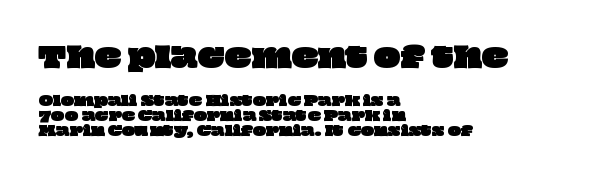
Q: Is the text underlined? A: No.
Q: How is the paragraph aligned? A: Left-aligned.
Q: Is the spacing between letters normal or unusually wide? A: Normal.
Q: Is the spacing between lines tight, normal or loose? A: Tight.
Q: Which block of text is set in a larger size, the first (top) or the second (bottom)? A: The first (top) one.
Q: Width (condensed, normal, or wide)? A: Wide.
Q: Stroke contrast? A: Low.
Q: x-height? A: Large.
Q: Monospaced? A: No.
